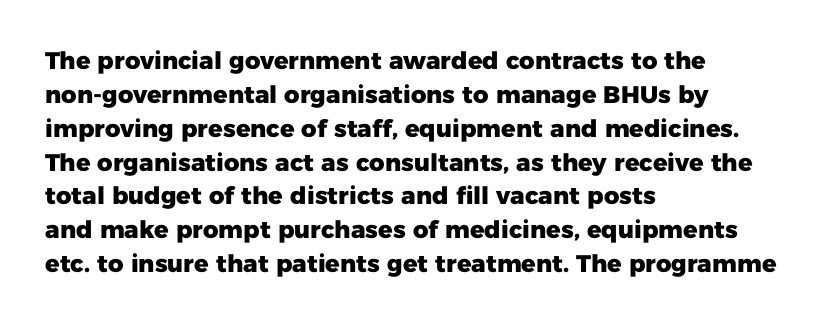
Q: Is the text bold? A: Yes.
Q: Is the text italic (slanted)? A: No, it is upright.
Q: Is the text underlined? A: No.
Q: How is the paragraph aligned? A: Left-aligned.
Q: Is the spacing between letters normal or unusually wide? A: Normal.
Q: Is the spacing between lines tight, normal or loose? A: Normal.
